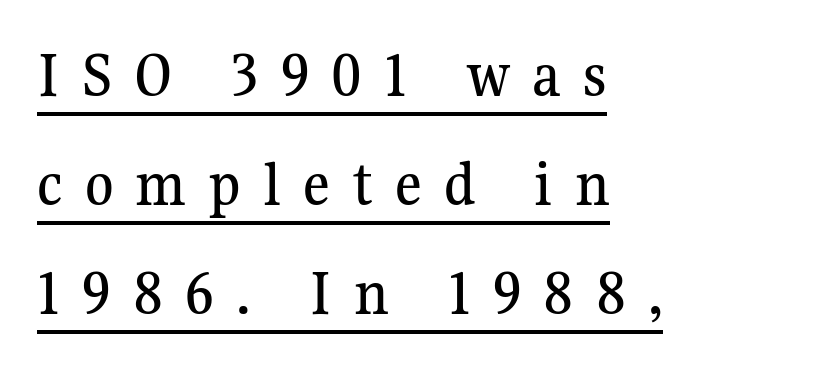
{"serif": "yes", "italic": "no", "width": "normal", "stroke_contrast": "medium", "x_height": "medium", "monospaced": "no", "underline": "yes", "align": "left", "line_spacing": "normal", "line_spacing_ratio": 1.68, "letter_spacing": "wide", "letter_spacing_em": 0.34, "glyph_px": 65}
